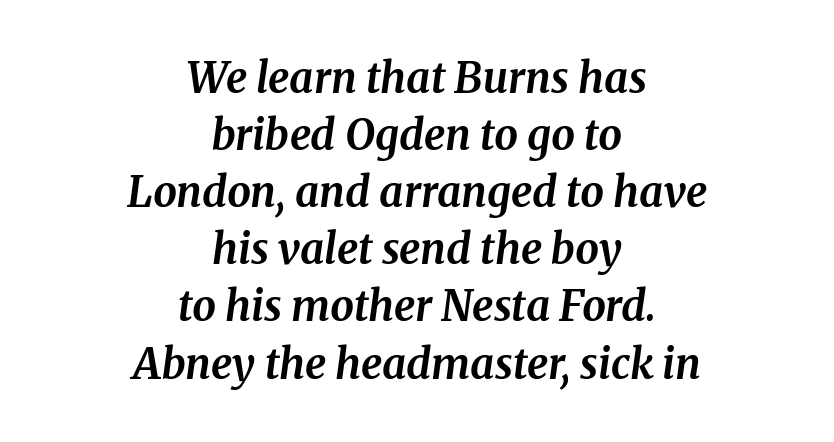
{"serif": "yes", "italic": "yes", "lean": "right", "slant_degrees": 8, "bold": "yes", "weight": "bold", "width": "normal", "stroke_contrast": "medium", "x_height": "medium", "monospaced": "no", "underline": "no", "align": "center", "line_spacing": "normal", "line_spacing_ratio": 1.36, "letter_spacing": "normal", "letter_spacing_em": 0.0, "glyph_px": 42}
